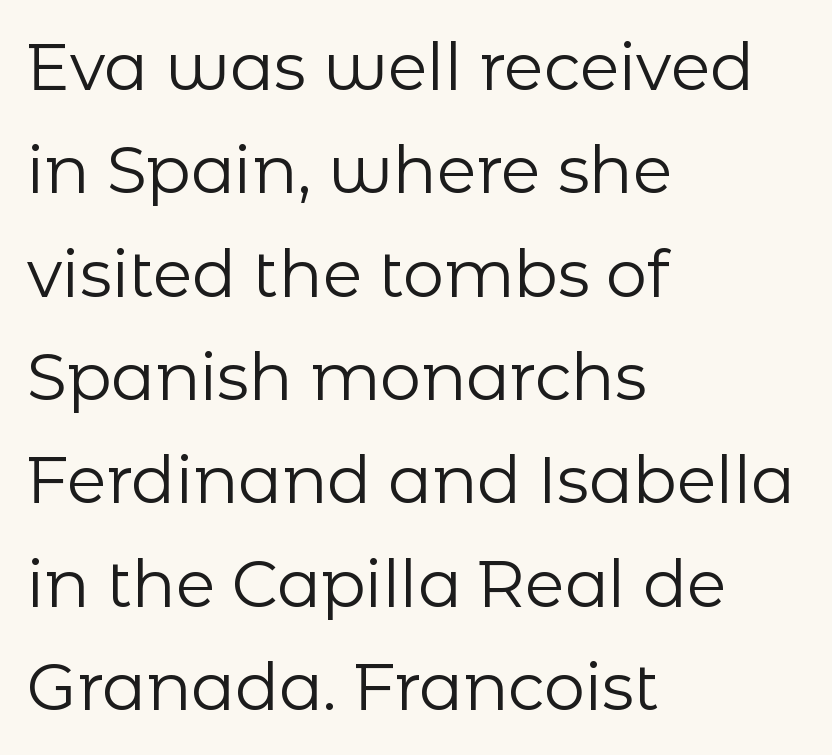
{"serif": "no", "italic": "no", "bold": "no", "weight": "regular", "width": "normal", "stroke_contrast": "low", "x_height": "medium", "monospaced": "no", "underline": "no", "align": "left", "line_spacing": "normal", "line_spacing_ratio": 1.59, "letter_spacing": "normal", "letter_spacing_em": 0.0, "glyph_px": 65}
